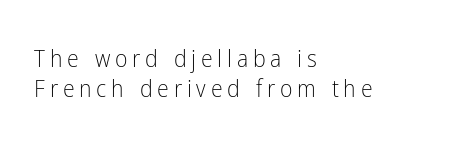
Q: Is the text bold? A: No.
Q: Is the text italic (slanted)? A: No, it is upright.
Q: Is the text underlined? A: No.
Q: How is the paragraph aligned? A: Left-aligned.
Q: Is the spacing between letters normal or unusually wide? A: Unusually wide.
